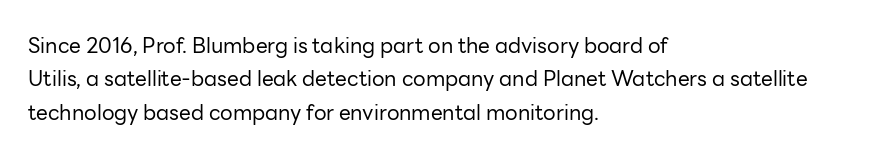
The image shows 21 px text type, upright; set left-aligned, normal line spacing (1.59x), normal letter spacing, not underlined.
